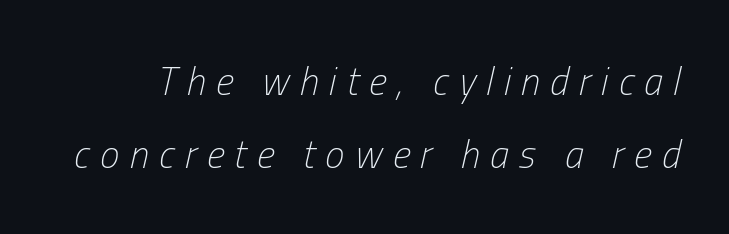
The zone under the glyphs is completely vacant. The strokes are not fattened; the text isn't bold. The font's italic variant was chosen for this text. Short note: letters widely spaced.
